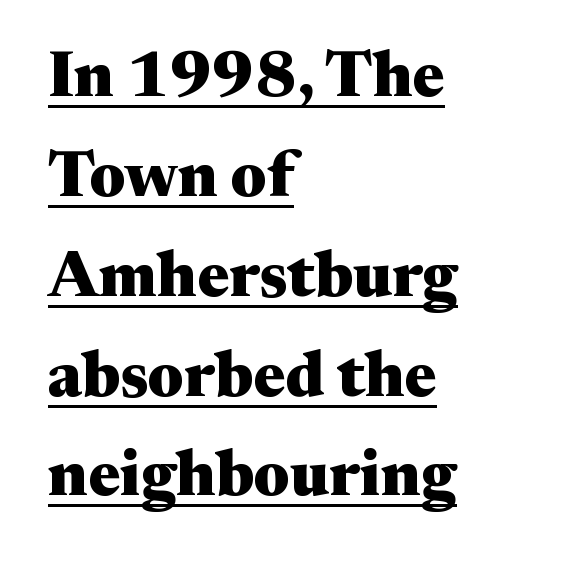
The image shows 64 px heavy, wide serif type, upright; set left-aligned, normal line spacing (1.56x), normal letter spacing, underlined; medium stroke contrast and a medium x-height.
